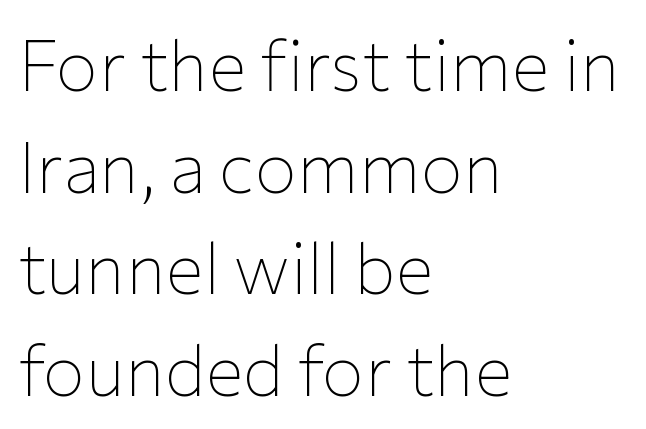
{"serif": "no", "italic": "no", "bold": "no", "weight": "thin", "width": "normal", "stroke_contrast": "low", "x_height": "medium", "monospaced": "no", "underline": "no", "align": "left", "line_spacing": "normal", "line_spacing_ratio": 1.43, "letter_spacing": "normal", "letter_spacing_em": 0.0, "glyph_px": 71}
